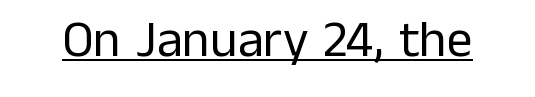
{"serif": "no", "italic": "no", "bold": "no", "weight": "regular", "width": "normal", "stroke_contrast": "low", "x_height": "medium", "monospaced": "no", "underline": "yes", "letter_spacing": "normal", "letter_spacing_em": 0.0, "glyph_px": 52}
